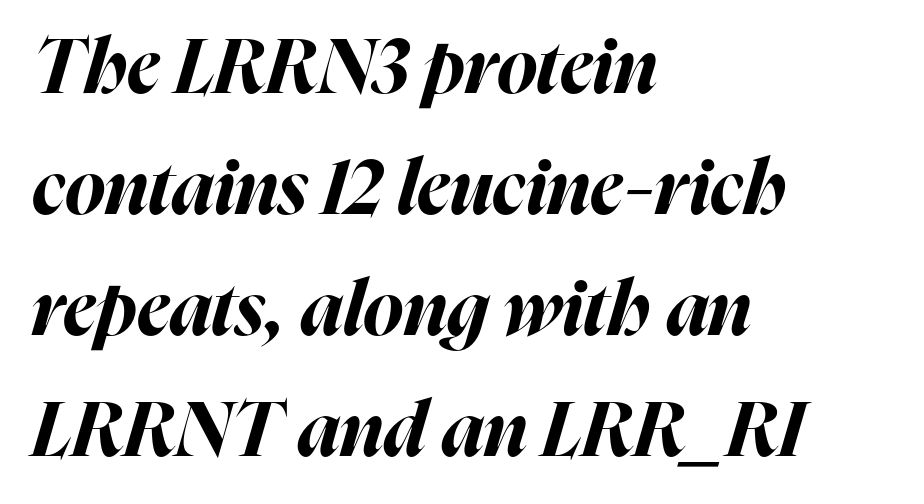
{"italic": "yes", "lean": "right", "slant_degrees": 16, "bold": "yes", "weight": "bold", "width": "normal", "stroke_contrast": "high", "x_height": "medium", "monospaced": "no", "underline": "no", "align": "left", "line_spacing": "normal", "line_spacing_ratio": 1.59, "letter_spacing": "normal", "letter_spacing_em": 0.0, "glyph_px": 76}
